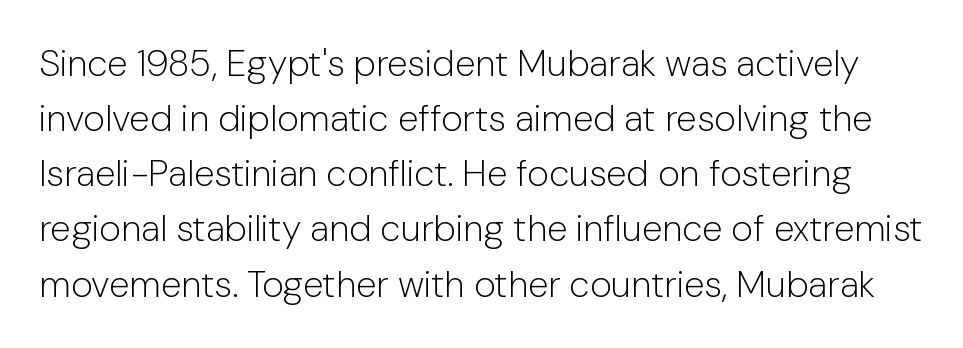
The image shows 37 px light sans-serif type, upright; set normal line spacing (1.49x), normal letter spacing, not underlined; low stroke contrast and a medium x-height.
